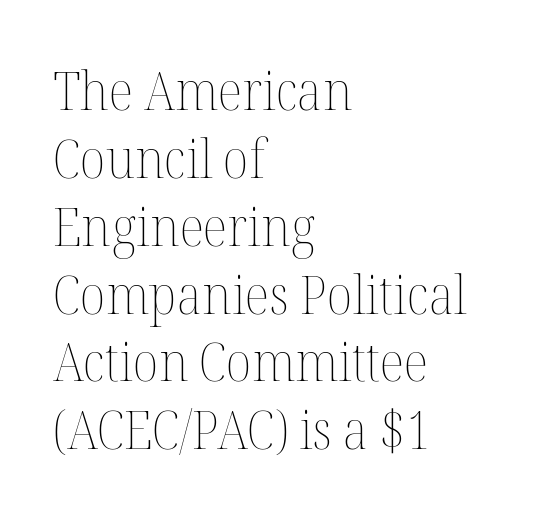
Nobody drew a line under any word here. The type is set solid horizontally, with unmodified tracking. Italic: no, the glyphs are upright roman. A classic flush-left, rag-right setting is used for this passage. Here the designer chose a conventional face with non-uniform glyph widths. No chunkiness to these letters — they're not bold.
